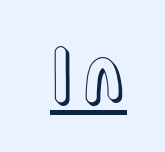
The image shows 73 px condensed type, upright; set underlined; a large x-height.
